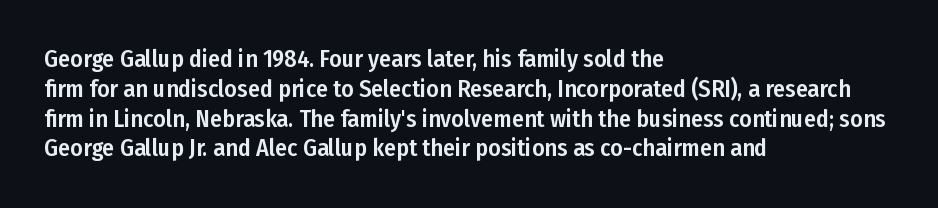
The image shows 24 px text type, upright; set left-aligned, line spacing 1.24x, normal letter spacing, not underlined.
